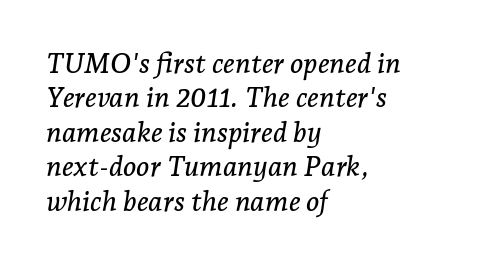
Q: Is the text italic (slanted)? A: Yes, it leans right by about 7 degrees.
Q: Is the typeface a serif or a sans-serif typeface? A: Serif.
Q: Is the text underlined? A: No.
Q: How is the paragraph aligned? A: Left-aligned.
Q: Is the spacing between letters normal or unusually wide? A: Normal.
Q: Width (condensed, normal, or wide)? A: Normal.
Q: Stroke contrast? A: Low.
Q: x-height? A: Medium.
Q: Monospaced? A: No.
